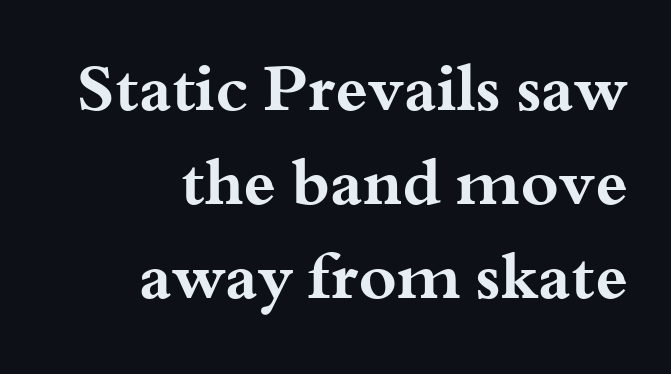
{"serif": "yes", "italic": "no", "bold": "yes", "weight": "bold", "width": "wide", "stroke_contrast": "medium", "x_height": "small", "monospaced": "no", "underline": "no", "align": "right", "line_spacing": "normal", "line_spacing_ratio": 1.45, "letter_spacing": "normal", "letter_spacing_em": 0.0, "glyph_px": 65}
